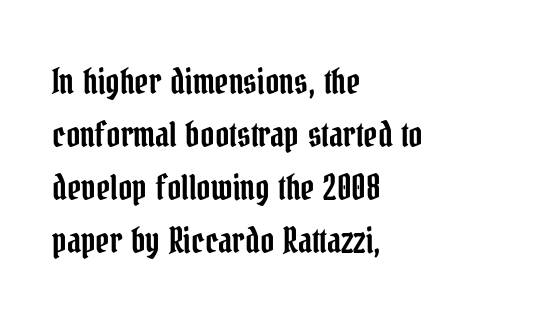
Does extra space separate the letters? No, they use regular spacing. Font category for this specimen: serif. This sample uses an upright cut, with every glyph sitting square on the baseline. Summary of vertical rhythm: regular, with standard interline spacing.
